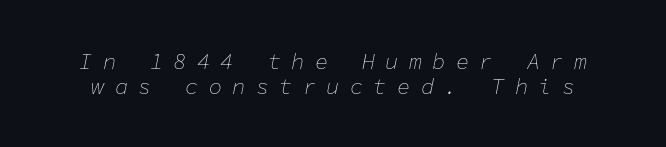
Q: Is the text bold? A: No.
Q: Is the text italic (slanted)? A: Yes, it leans right by about 11 degrees.
Q: Is the text underlined? A: No.
Q: Is the spacing between letters normal or unusually wide? A: Unusually wide.
Q: Is the spacing between lines tight, normal or loose? A: Tight.
